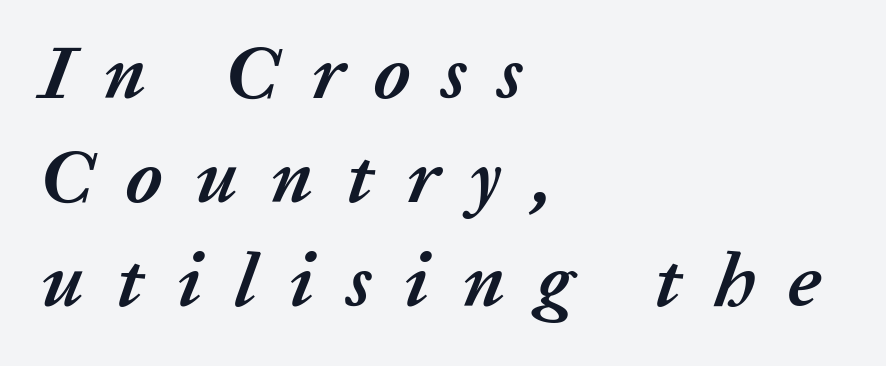
{"italic": "yes", "lean": "right", "slant_degrees": 20, "bold": "yes", "weight": "semibold", "width": "normal", "stroke_contrast": "low", "x_height": "medium", "monospaced": "no", "underline": "no", "align": "left", "line_spacing": "normal", "line_spacing_ratio": 1.37, "letter_spacing": "wide", "letter_spacing_em": 0.42, "glyph_px": 76}
